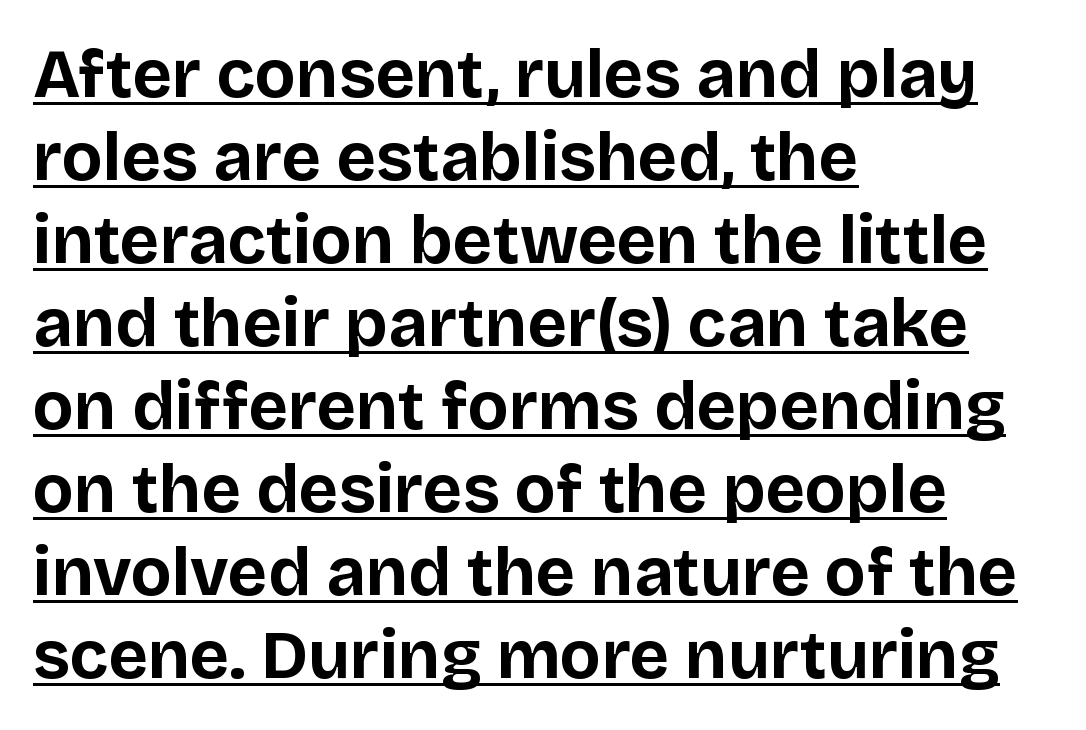
Q: Is the text bold? A: Yes.
Q: Is the text italic (slanted)? A: No, it is upright.
Q: Is the typeface a serif or a sans-serif typeface? A: Sans-serif.
Q: Is the text underlined? A: Yes.
Q: How is the paragraph aligned? A: Left-aligned.
Q: Is the spacing between letters normal or unusually wide? A: Normal.
Q: Width (condensed, normal, or wide)? A: Normal.
Q: Stroke contrast? A: Low.
Q: x-height? A: Large.
Q: Monospaced? A: No.
